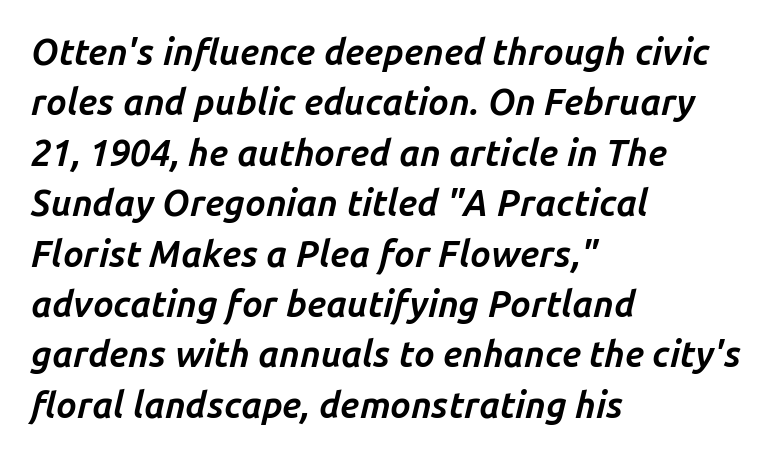
The image shows 36 px bold type, italic (leaning right); set left-aligned, normal line spacing (1.4x), normal letter spacing, not underlined; low stroke contrast and a medium x-height.
